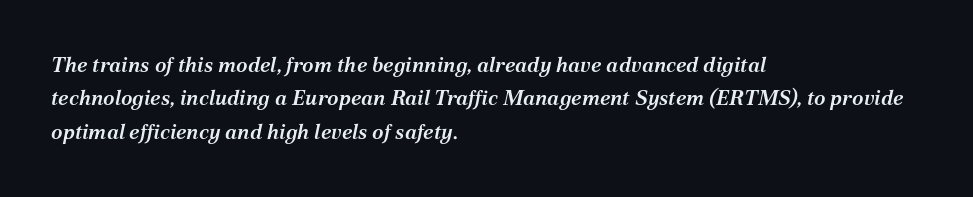
The image shows 21 px text type, italic (leaning right); set left-aligned, normal line spacing (1.59x), normal letter spacing, not underlined.
